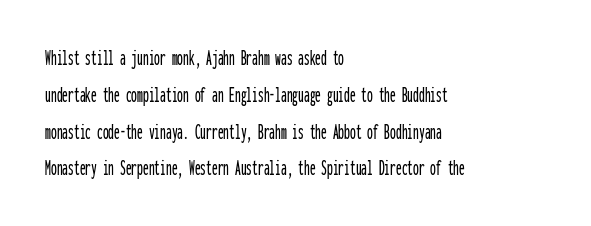
The image shows 23 px text type, upright; set left-aligned, normal line spacing (1.6x), normal letter spacing, not underlined.
